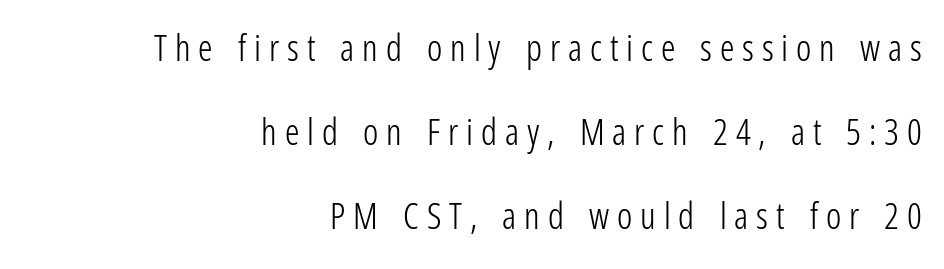
The lines are quadded right. No word sits above an underline. Think of a printed novel: that variable character pitch is what you see here. The font's upright variant was chosen for this text. This is sans-serif lettering, the kind often seen on screens and signage.
